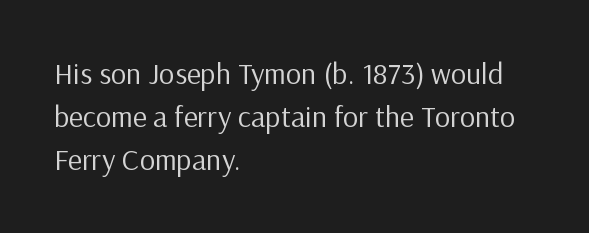
Q: Is the text bold? A: No.
Q: Is the text italic (slanted)? A: No, it is upright.
Q: Is the typeface a serif or a sans-serif typeface? A: Sans-serif.
Q: Is the text underlined? A: No.
Q: How is the paragraph aligned? A: Left-aligned.
Q: Is the spacing between letters normal or unusually wide? A: Normal.
Q: Is the spacing between lines tight, normal or loose? A: Normal.
Q: Width (condensed, normal, or wide)? A: Normal.
Q: Stroke contrast? A: Low.
Q: x-height? A: Medium.
Q: Monospaced? A: No.
